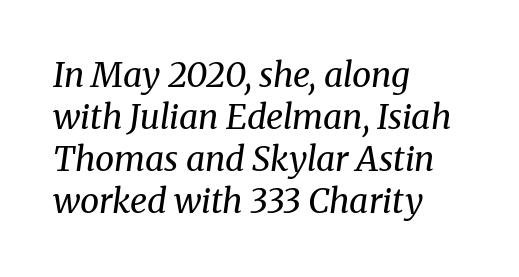
Each letter's strokes conclude with small projecting serifs. Slant detected: the letters are inclined. The paragraph has a hard left edge and a soft right edge. Stem width sits at or under what a default text font uses. Glyph-to-glyph distance matches everyday printed text.
